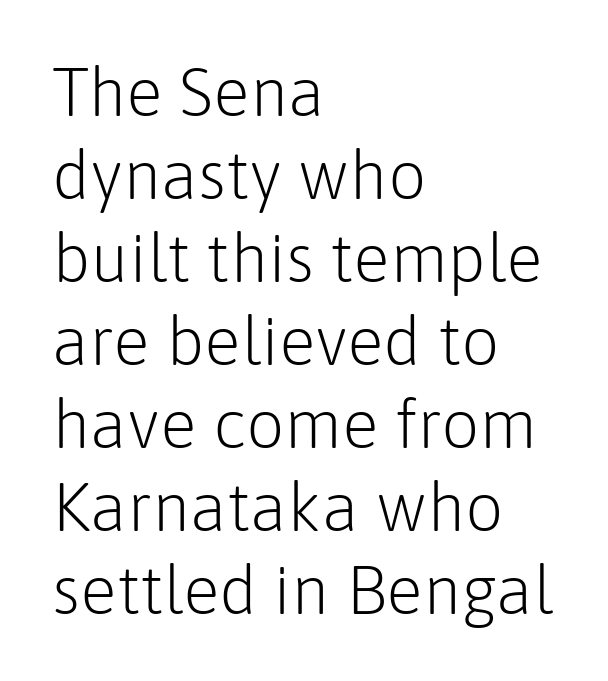
{"serif": "no", "italic": "no", "bold": "no", "weight": "light", "width": "normal", "stroke_contrast": "low", "x_height": "medium", "monospaced": "no", "underline": "no", "align": "left", "line_spacing_ratio": 1.22, "letter_spacing": "normal", "letter_spacing_em": 0.0, "glyph_px": 68}
